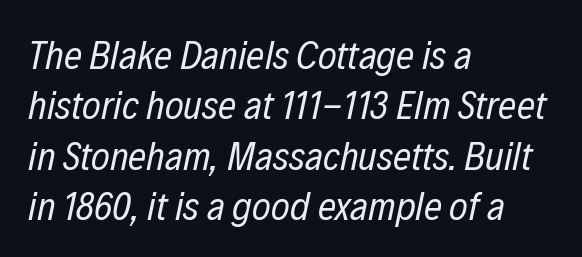
The image shows 40 px regular-weight, condensed type, italic (leaning right); set left-aligned, normal line spacing (1.26x), normal letter spacing, not underlined; low stroke contrast and a medium x-height.
